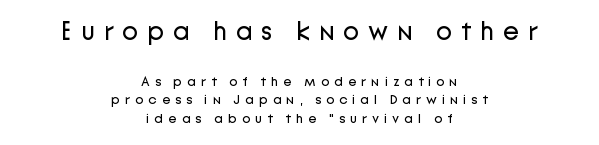
The image shows 26 px text type, upright; set centered, normal line spacing (1.31x), unusually wide letter spacing (+0.35 em), not underlined; the first (top) block is 1.86x larger.
